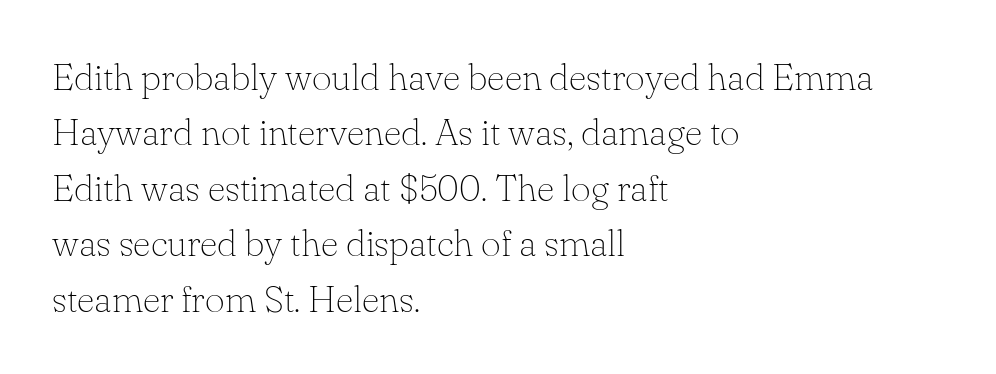
Q: Is the text bold? A: No.
Q: Is the text italic (slanted)? A: No, it is upright.
Q: Is the typeface a serif or a sans-serif typeface? A: Serif.
Q: Is the text underlined? A: No.
Q: How is the paragraph aligned? A: Left-aligned.
Q: Is the spacing between letters normal or unusually wide? A: Normal.
Q: Is the spacing between lines tight, normal or loose? A: Normal.
Q: Width (condensed, normal, or wide)? A: Normal.
Q: Stroke contrast? A: Low.
Q: x-height? A: Small.
Q: Monospaced? A: No.
